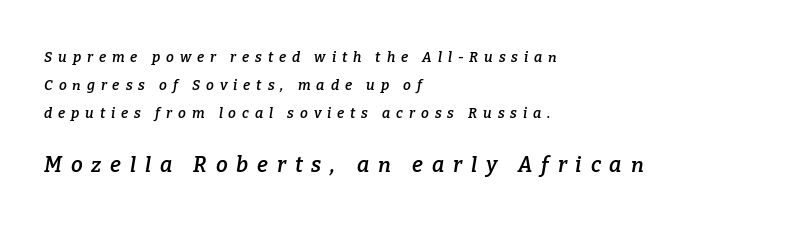
The passage shown begins with its smaller block and ends with its larger one. The gap between lines stays unmarked. One-word summary of the alignment: left. Honestly, the letter spacing is so wide it's the main thing you notice. Semibold letterforms, between regular and bold.
